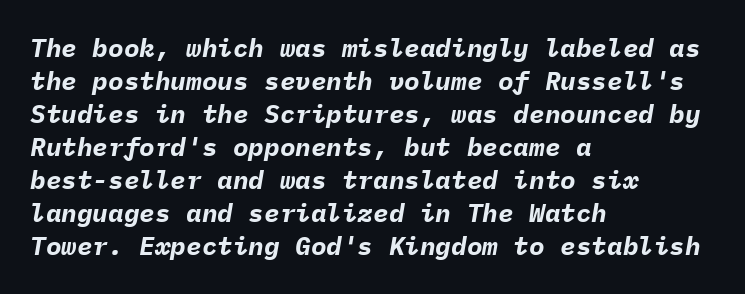
The image shows 26 px bold type, italic (leaning right); set left-aligned, normal line spacing (1.27x), normal letter spacing, not underlined.
